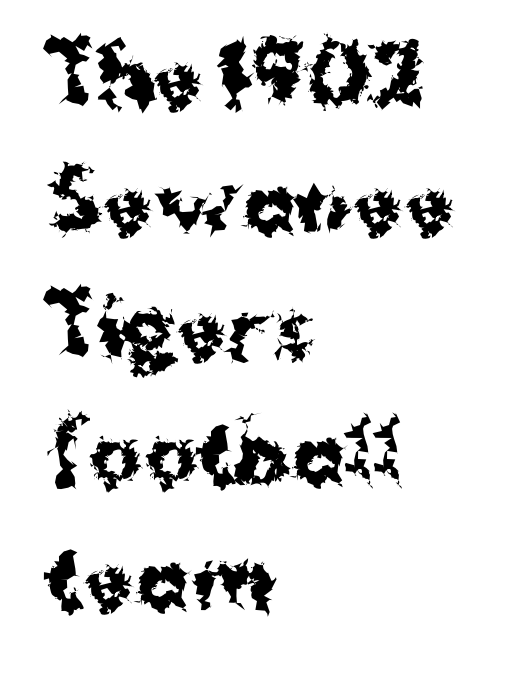
{"serif": "no", "italic": "no", "bold": "yes", "weight": "bold", "width": "normal", "stroke_contrast": "medium", "x_height": "medium", "monospaced": "no", "underline": "no", "align": "left", "line_spacing": "normal", "line_spacing_ratio": 1.59, "letter_spacing": "normal", "letter_spacing_em": 0.0, "glyph_px": 79}
